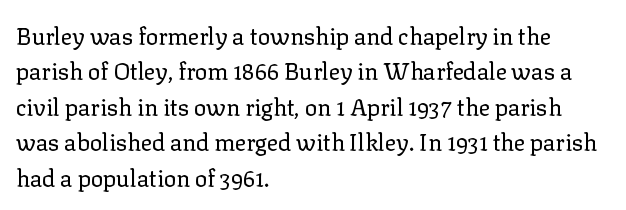
The face looks like a standard text weight, possibly lighter. Vertical strokes here are truly vertical. These lines keep a tight, regular rhythm from letter to letter. Leading matches the norm, producing a regular column. Left-aligned paragraph, ragged on the right. The space directly below the letters is spotless.
